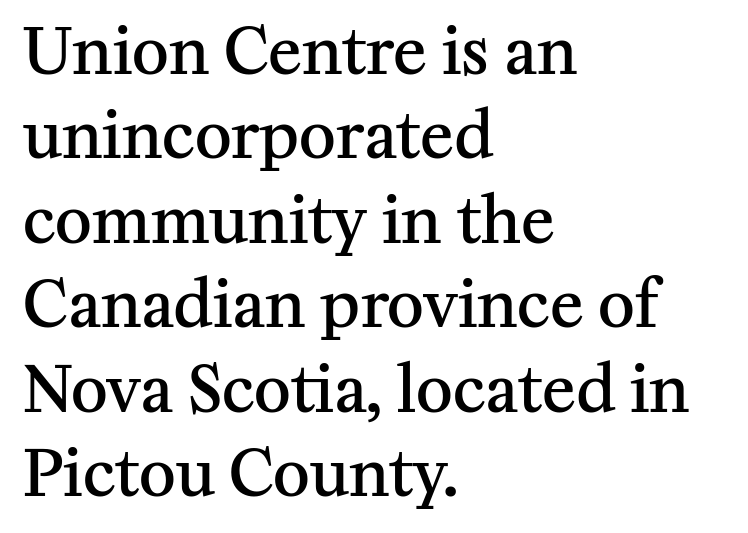
The image shows 63 px semibold serif type, upright; set left-aligned, normal line spacing (1.34x), normal letter spacing, not underlined; medium stroke contrast and a medium x-height.
